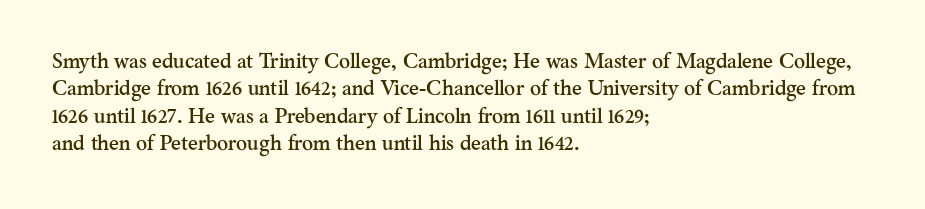
{"italic": "no", "underline": "no", "align": "left", "line_spacing": "normal", "line_spacing_ratio": 1.3, "letter_spacing": "normal", "letter_spacing_em": 0.0, "glyph_px": 21}
